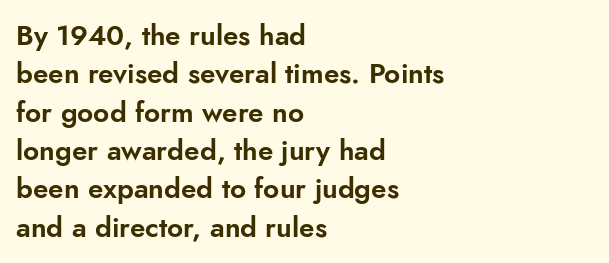
Is the letter spacing exaggerated? No — it looks like the ordinary default. The glyphs are unaccompanied by any horizontal stroke below them. Is the block centered? No — it sits flush against the left margin. Ordinary non-slanted type is in use.
